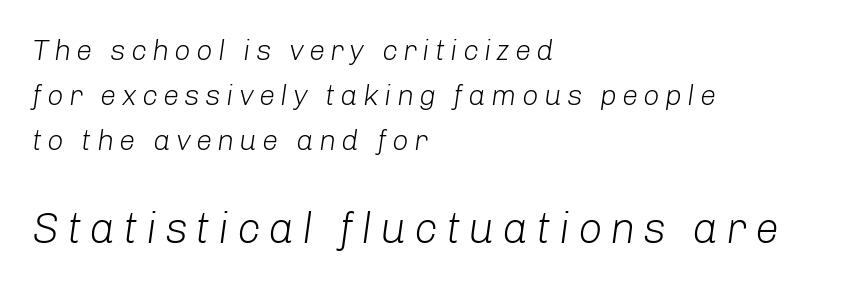
{"italic": "yes", "lean": "right", "slant_degrees": 8, "bold": "no", "weight": "light", "width": "normal", "stroke_contrast": "low", "x_height": "medium", "monospaced": "no", "underline": "no", "align": "left", "line_spacing": "normal", "line_spacing_ratio": 1.56, "larger_block": "second", "size_ratio": 1.48, "glyph_px": 43}
